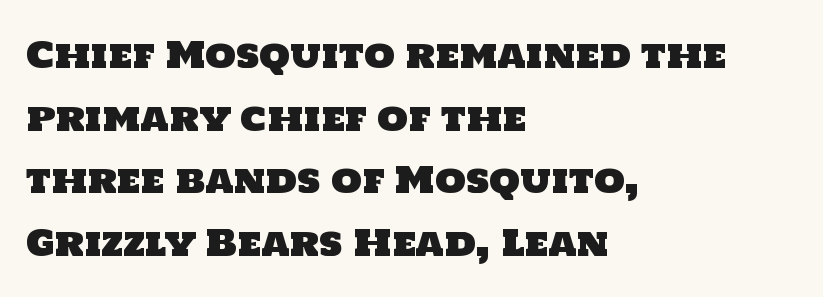
Q: Is the typeface a serif or a sans-serif typeface? A: Sans-serif.
Q: Is the text underlined? A: No.
Q: How is the paragraph aligned? A: Left-aligned.
Q: Is the spacing between letters normal or unusually wide? A: Normal.
Q: Width (condensed, normal, or wide)? A: Normal.
Q: Stroke contrast? A: Low.
Q: x-height? A: Large.
Q: Monospaced? A: No.
